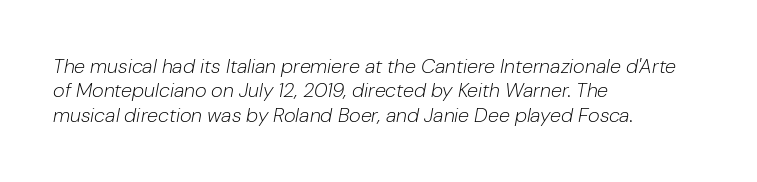
{"italic": "yes", "lean": "right", "slant_degrees": 10, "bold": "no", "underline": "no", "align": "left", "line_spacing_ratio": 1.22, "letter_spacing": "normal", "letter_spacing_em": 0.0, "glyph_px": 20}
